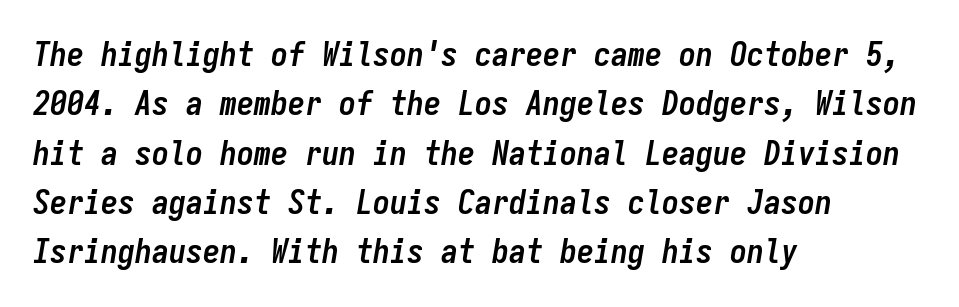
{"italic": "yes", "lean": "right", "slant_degrees": 9, "bold": "yes", "weight": "semibold", "width": "condensed", "stroke_contrast": "low", "x_height": "medium", "monospaced": "yes", "underline": "no", "align": "left", "line_spacing": "normal", "line_spacing_ratio": 1.45, "letter_spacing": "normal", "letter_spacing_em": 0.0, "glyph_px": 34}
